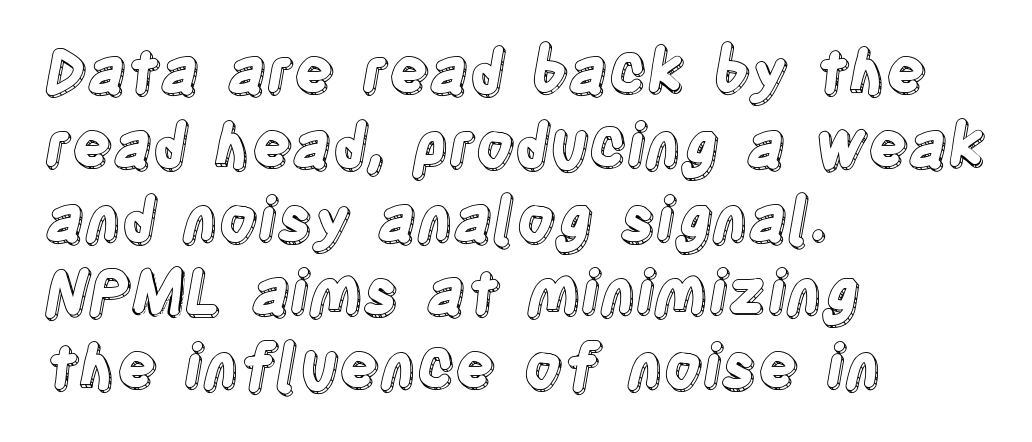
{"width": "condensed", "x_height": "large", "monospaced": "no", "underline": "no", "align": "left", "line_spacing_ratio": 1.23, "letter_spacing": "normal", "letter_spacing_em": 0.0, "glyph_px": 60}
